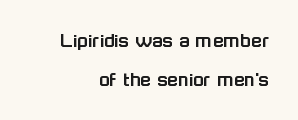
Q: Is the text italic (slanted)? A: No, it is upright.
Q: Is the text underlined? A: No.
Q: How is the paragraph aligned? A: Right-aligned.
Q: Is the spacing between letters normal or unusually wide? A: Normal.
